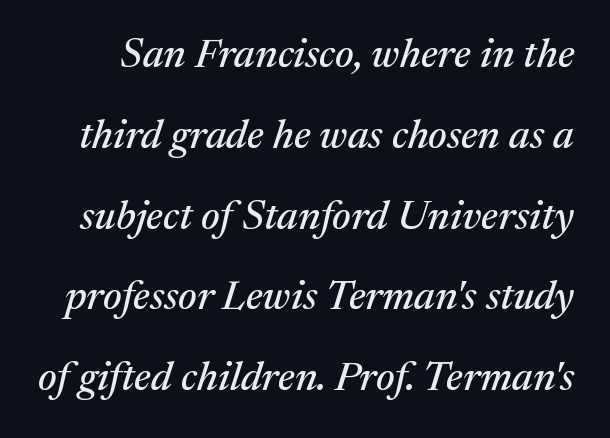
The image shows 41 px serif type, italic (leaning right); set loose line spacing (1.97x), normal letter spacing, not underlined; medium stroke contrast and a medium x-height.
